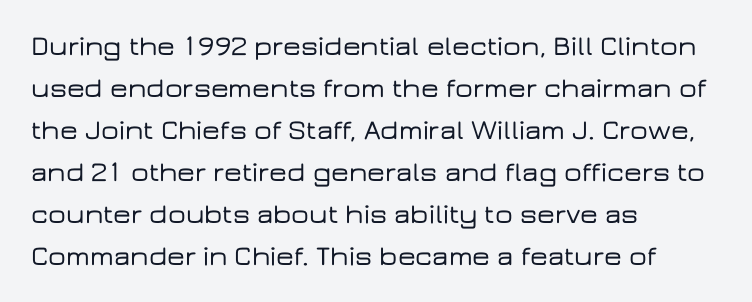
Q: Is the text italic (slanted)? A: No, it is upright.
Q: Is the typeface a serif or a sans-serif typeface? A: Sans-serif.
Q: Is the text underlined? A: No.
Q: How is the paragraph aligned? A: Left-aligned.
Q: Is the spacing between letters normal or unusually wide? A: Normal.
Q: Is the spacing between lines tight, normal or loose? A: Normal.
Q: Width (condensed, normal, or wide)? A: Wide.
Q: Stroke contrast? A: Low.
Q: x-height? A: Medium.
Q: Monospaced? A: No.
